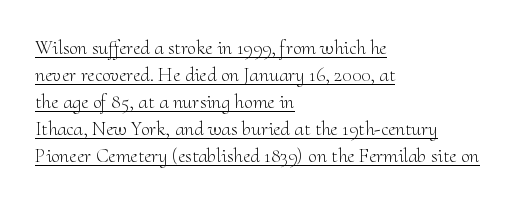
{"italic": "no", "bold": "no", "underline": "yes", "align": "left", "line_spacing": "normal", "line_spacing_ratio": 1.35, "letter_spacing": "normal", "letter_spacing_em": 0.0, "glyph_px": 20}
